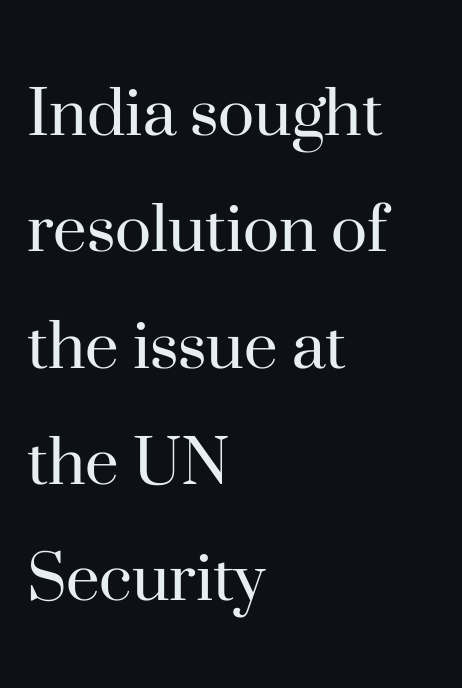
{"serif": "yes", "italic": "no", "bold": "no", "weight": "regular", "width": "normal", "stroke_contrast": "high", "x_height": "small", "monospaced": "no", "underline": "no", "align": "left", "line_spacing": "normal", "line_spacing_ratio": 1.53, "letter_spacing": "normal", "letter_spacing_em": 0.0, "glyph_px": 76}
